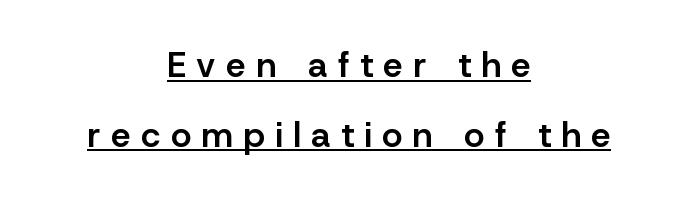
The image shows 35 px semibold sans-serif type, upright; set centered, loose line spacing (1.99x), unusually wide letter spacing (+0.3 em), underlined; low stroke contrast and a medium x-height.
